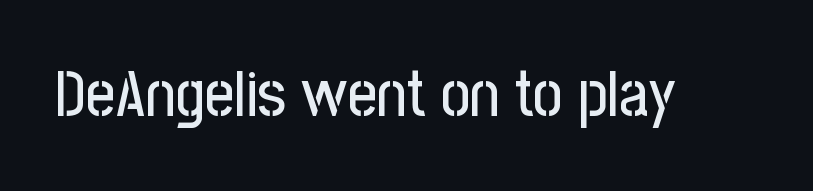
The baseline area is clear. Each word holds together tightly as a unit, with standard inter-letter gaps. Ordinary non-slanted type is in use. The font family rendered here belongs to the sans-serif group.
